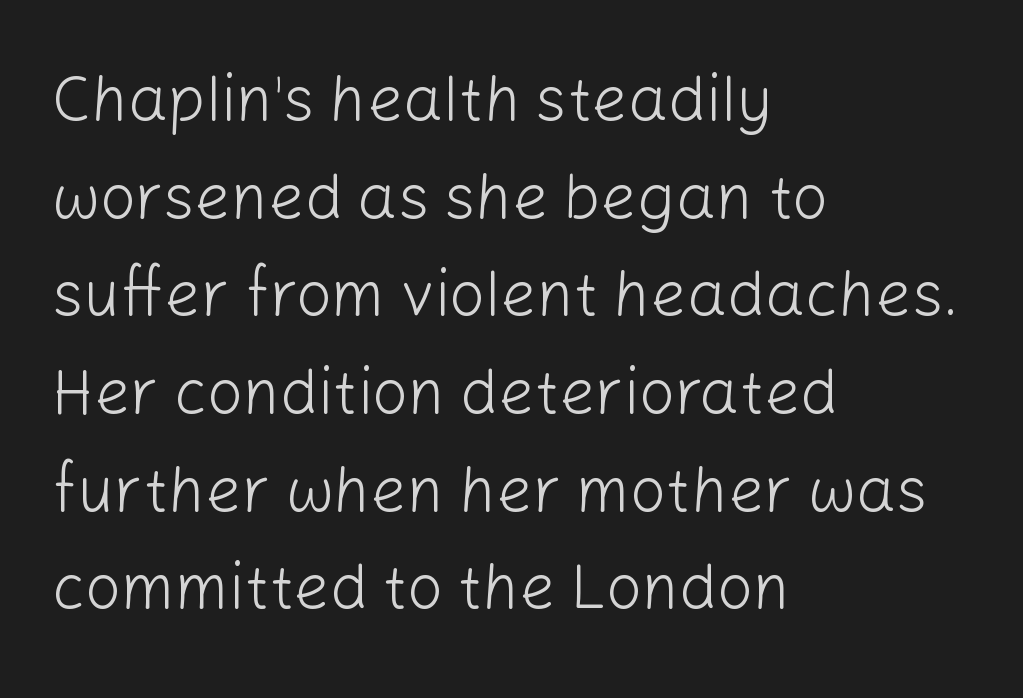
What stands out about the letter spacing? Nothing — it is the standard amount. Think standard paragraph weight, or any step lighter than that. When letters stand straight like this, we call the style roman or upright. No word sits above an underline. A sans-serif font was chosen for this passage. The rendering anchors every line to the left-hand side.
